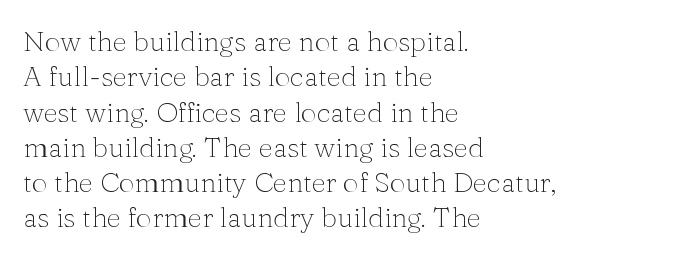
Q: Is the text bold? A: No.
Q: Is the text italic (slanted)? A: No, it is upright.
Q: Is the typeface a serif or a sans-serif typeface? A: Serif.
Q: Is the text underlined? A: No.
Q: How is the paragraph aligned? A: Left-aligned.
Q: Is the spacing between letters normal or unusually wide? A: Normal.
Q: Is the spacing between lines tight, normal or loose? A: Normal.
Q: Width (condensed, normal, or wide)? A: Normal.
Q: Stroke contrast? A: Medium.
Q: x-height? A: Medium.
Q: Monospaced? A: No.
